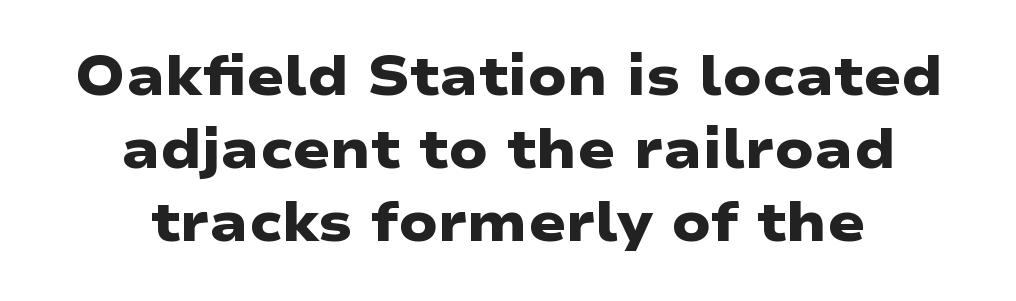
Q: Is the text bold? A: Yes.
Q: Is the typeface a serif or a sans-serif typeface? A: Sans-serif.
Q: Is the text underlined? A: No.
Q: How is the paragraph aligned? A: Centered.
Q: Is the spacing between letters normal or unusually wide? A: Normal.
Q: Is the spacing between lines tight, normal or loose? A: Normal.
Q: Width (condensed, normal, or wide)? A: Wide.
Q: Stroke contrast? A: Low.
Q: x-height? A: Medium.
Q: Monospaced? A: No.
